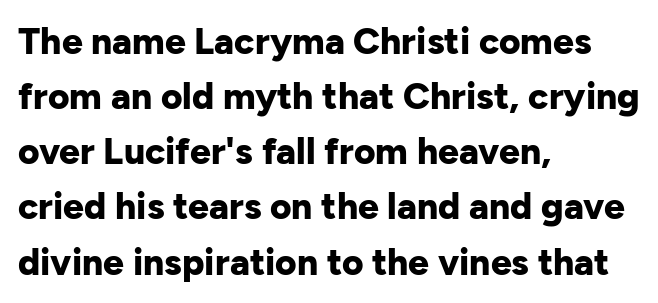
Is this a fixed-width face? No — the glyphs have proportional, varying widths. Plenty of ink on the page — the face is bold. The rendering keeps characters at their native spacing. The passage is arranged the way most books set body copy — flush left. The specimen omits any rule beneath the text block's lines. Notice how the stems are strictly vertical — no italics here.
